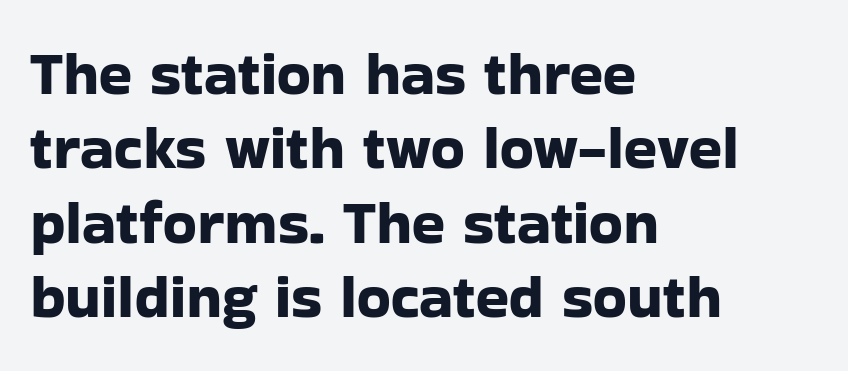
Grotesque or geometric, the face here clearly has no serifs. These lines were composed using upright roman letters. Character widths vary here, with narrow letters taking less room than wide ones. Layout note: lines flush left.
